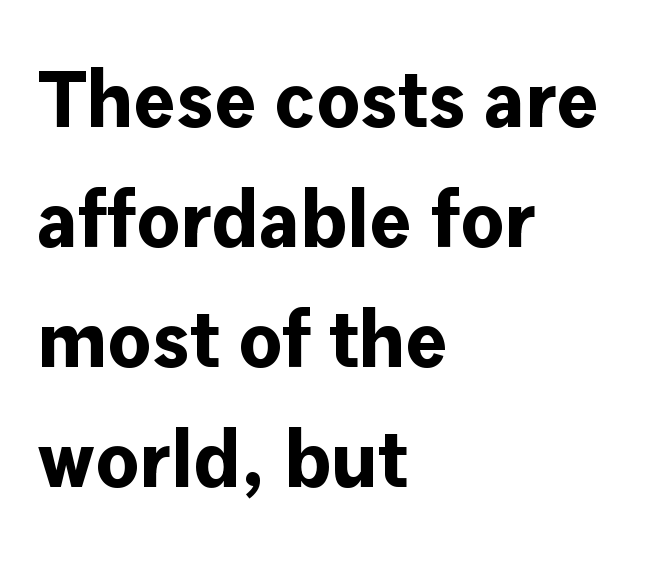
Ordinary non-slanted type is in use. The rendering anchors every line to the left-hand side. The baseline area is clear. The typesetting leans heavy: a genuine bold.
